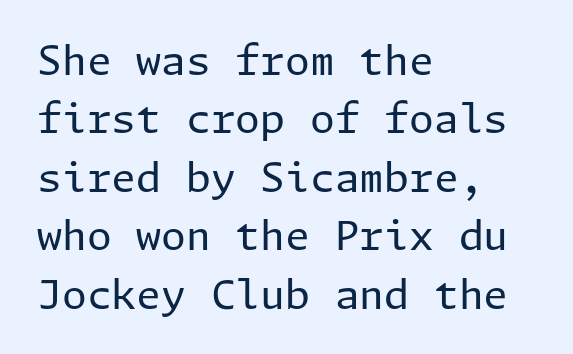
The image shows 40 px regular-weight sans-serif type, upright; set left-aligned, normal line spacing (1.46x), normal letter spacing, not underlined; low stroke contrast and a medium x-height.
